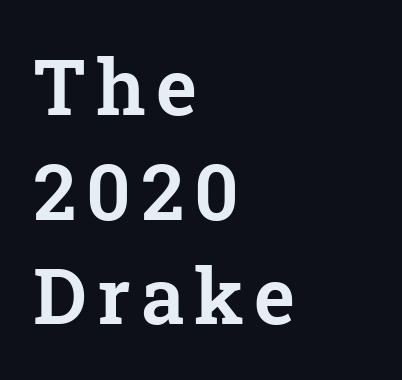
Students, observe: this is what conventionally led text looks like. Characters remain perfectly vertical along every line. Nobody drew a line under any word here. You can tell from the footed stems that serif type was used. These lines are rendered in a variable-pitch font. Each line starts at the same left margin while the right side varies.
